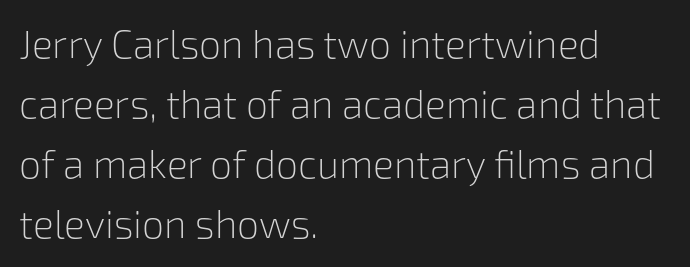
Descender tails drop into unmarked territory. Caption: multi-line text, flush left, ragged right. Quick note: not italic, upright. This sample has the flowing, uneven cadence of proportional lettering. Regular leading.
